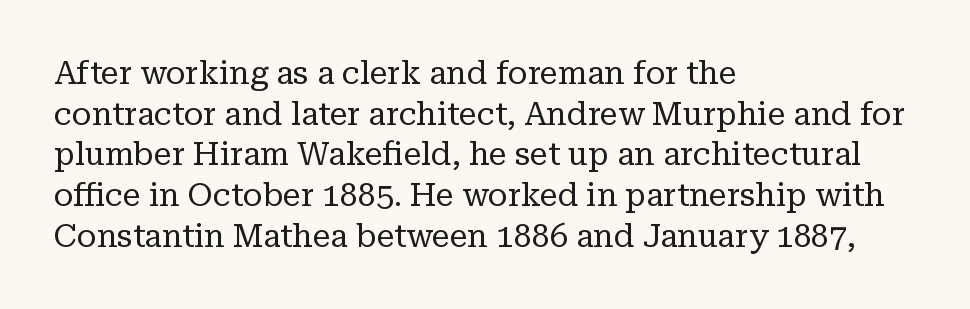
Q: Is the text bold? A: No.
Q: Is the text italic (slanted)? A: No, it is upright.
Q: Is the typeface a serif or a sans-serif typeface? A: Serif.
Q: Is the text underlined? A: No.
Q: How is the paragraph aligned? A: Left-aligned.
Q: Is the spacing between letters normal or unusually wide? A: Normal.
Q: Is the spacing between lines tight, normal or loose? A: Normal.
Q: Width (condensed, normal, or wide)? A: Normal.
Q: Stroke contrast? A: Low.
Q: x-height? A: Medium.
Q: Monospaced? A: No.
